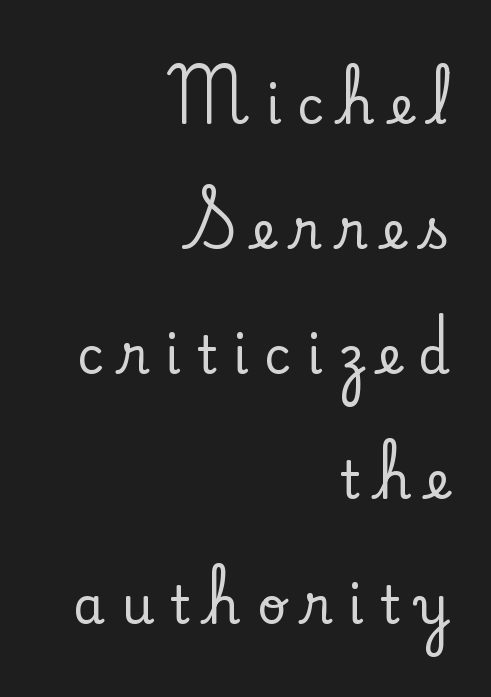
Q: Is the text italic (slanted)? A: No, it is upright.
Q: Is the typeface a serif or a sans-serif typeface? A: Serif.
Q: Is the text underlined? A: No.
Q: How is the paragraph aligned? A: Right-aligned.
Q: Is the spacing between letters normal or unusually wide? A: Unusually wide.
Q: Is the spacing between lines tight, normal or loose? A: Loose.
Q: Width (condensed, normal, or wide)? A: Normal.
Q: Stroke contrast? A: Low.
Q: x-height? A: Small.
Q: Monospaced? A: No.
